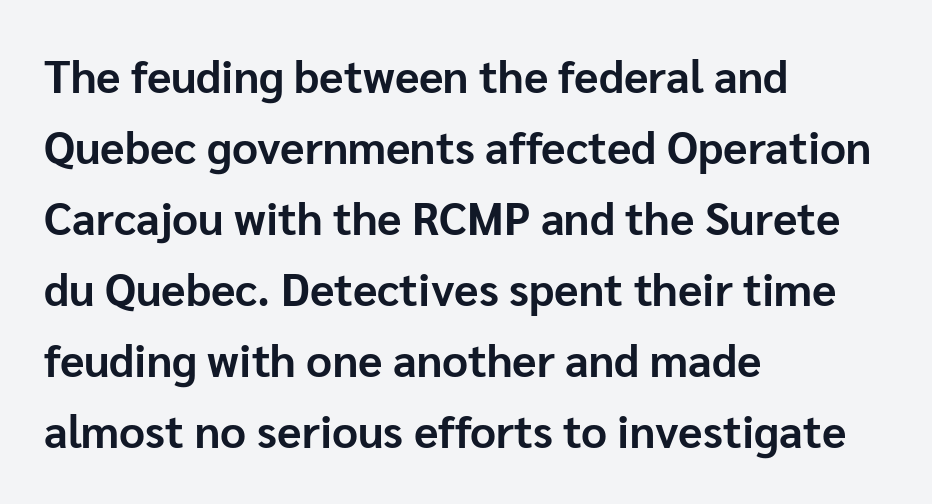
The image shows 45 px bold sans-serif type, upright; set left-aligned, normal line spacing (1.58x), normal letter spacing, not underlined; low stroke contrast and a medium x-height.
